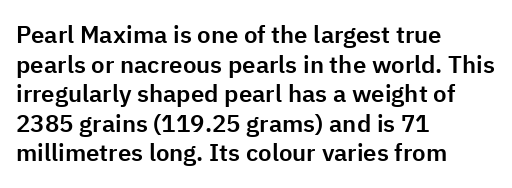
The rag falls on the right side of this text block. This sample uses an upright cut, with every glyph sitting square on the baseline. This sample uses plain, unmodified letter spacing. The strip under each line holds only bare page.
